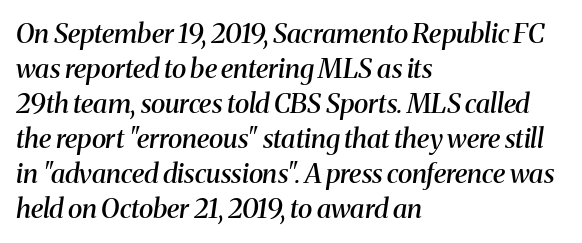
The image shows 27 px text type, italic (leaning right); set left-aligned, normal line spacing (1.3x), normal letter spacing, not underlined.
